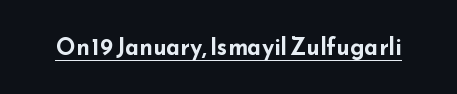
Heavy, bold letterforms. A rule runs beneath these lines of type. The type is set solid horizontally, with unmodified tracking. The lettering stays uniformly vertical, giving the passage a roman look.
